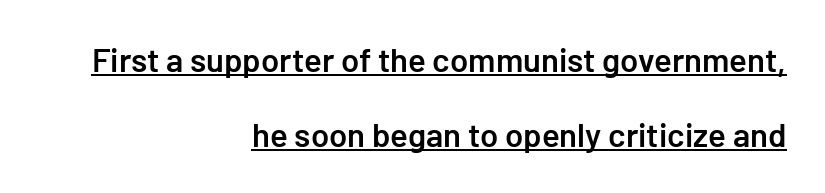
Between one letter and the next there's only the usual sliver of space. The typesetting leans somewhat heavy: a semibold. The passage is arranged like a letterhead date or caption credit — flush right. Line spacing here is loose. A continuous stroke trails under the words, as in a hyperlink.
